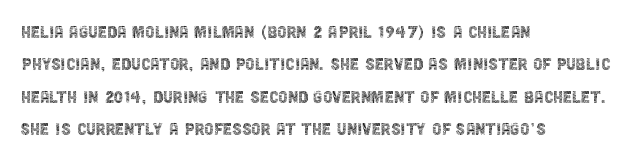
Q: Is the text bold? A: No.
Q: Is the text italic (slanted)? A: No, it is upright.
Q: Is the text underlined? A: No.
Q: How is the paragraph aligned? A: Left-aligned.
Q: Is the spacing between letters normal or unusually wide? A: Normal.
Q: Is the spacing between lines tight, normal or loose? A: Normal.
